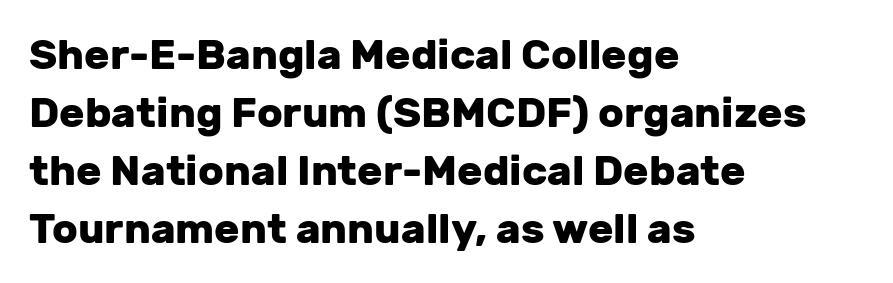
The image shows 42 px heavy sans-serif type, upright; set left-aligned, normal line spacing (1.38x), normal letter spacing, not underlined; low stroke contrast and a medium x-height.
